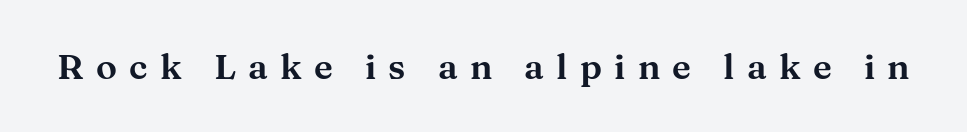
How are the letters spaced? Widely, with obvious added tracking. Unlike italic type, these characters show no tilt at all. Here the designer chose a conventional face with non-uniform glyph widths. The words here are not underlined. In terms of letterform style, serifs are clearly present.
